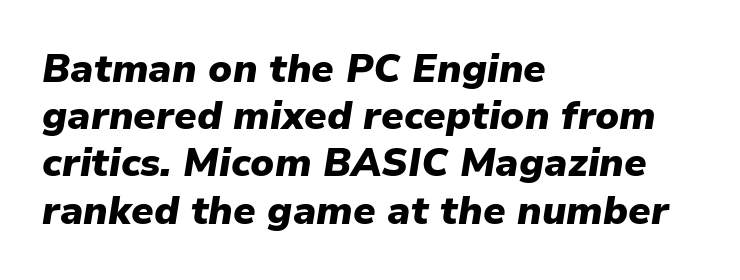
Q: Is the text bold? A: Yes.
Q: Is the text italic (slanted)? A: Yes, it leans right by about 9 degrees.
Q: Is the text underlined? A: No.
Q: How is the paragraph aligned? A: Left-aligned.
Q: Is the spacing between letters normal or unusually wide? A: Normal.
Q: Width (condensed, normal, or wide)? A: Normal.
Q: Stroke contrast? A: Low.
Q: x-height? A: Medium.
Q: Monospaced? A: No.
